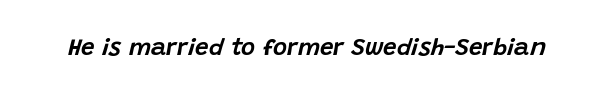
Q: Is the text italic (slanted)? A: Yes, it leans right by about 15 degrees.
Q: Is the text underlined? A: No.
Q: Is the spacing between letters normal or unusually wide? A: Normal.
